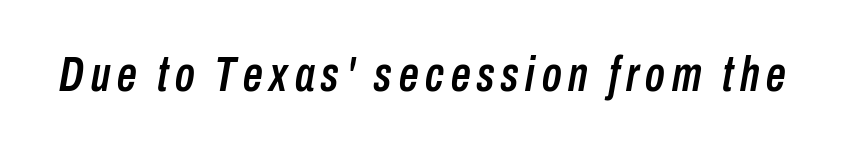
This sample uses an oblique cut, with every glyph tilted off the vertical. Each letter keeps its own natural width here, so spacing adapts to shape. Glance below the letters and you will spot only blank space.
